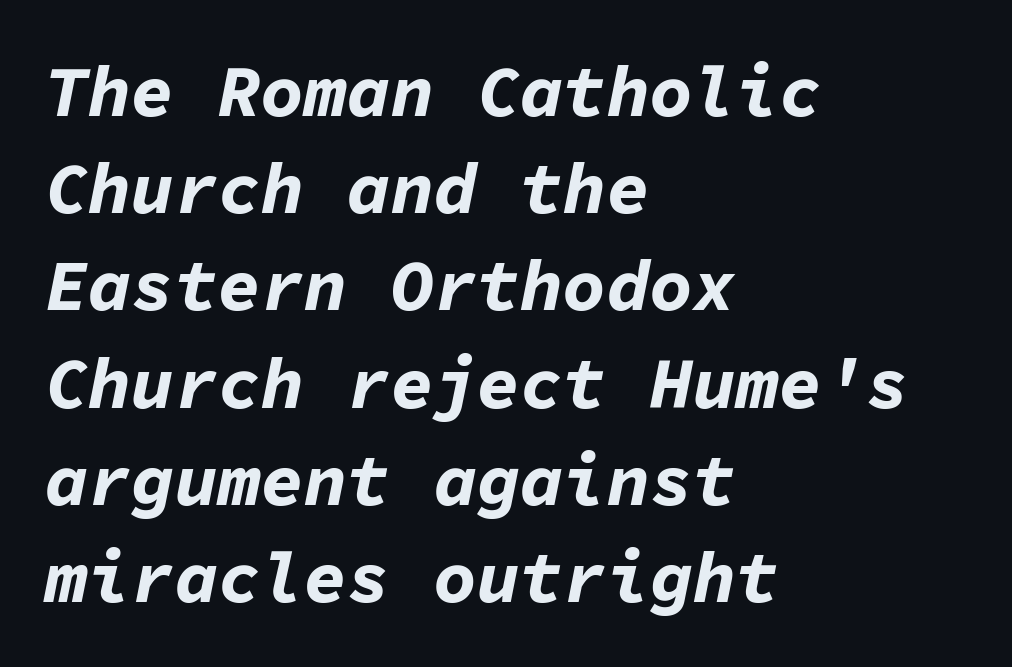
Q: Is the text bold? A: Yes.
Q: Is the text italic (slanted)? A: Yes, it leans right by about 11 degrees.
Q: Is the text underlined? A: No.
Q: How is the paragraph aligned? A: Left-aligned.
Q: Is the spacing between letters normal or unusually wide? A: Normal.
Q: Is the spacing between lines tight, normal or loose? A: Normal.
Q: Width (condensed, normal, or wide)? A: Normal.
Q: Stroke contrast? A: Low.
Q: x-height? A: Medium.
Q: Monospaced? A: Yes.
